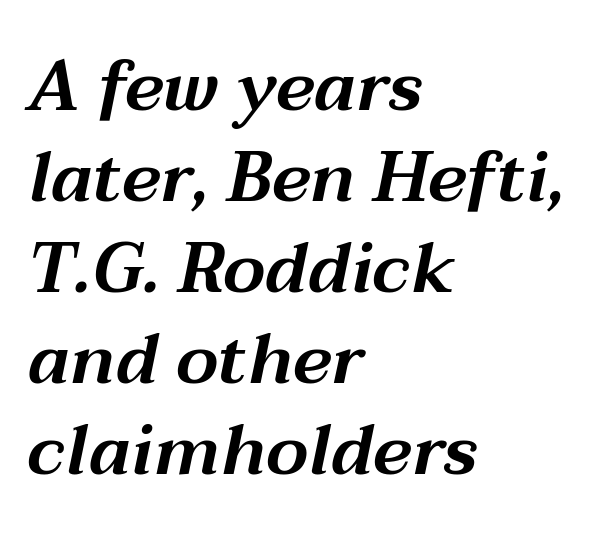
{"italic": "yes", "lean": "right", "slant_degrees": 12, "width": "wide", "stroke_contrast": "medium", "x_height": "medium", "monospaced": "no", "underline": "no", "align": "left", "line_spacing": "normal", "line_spacing_ratio": 1.3, "letter_spacing": "normal", "letter_spacing_em": 0.0, "glyph_px": 70}
